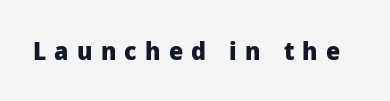
{"italic": "no", "bold": "yes", "underline": "no", "letter_spacing": "wide", "letter_spacing_em": 0.33, "glyph_px": 25}
